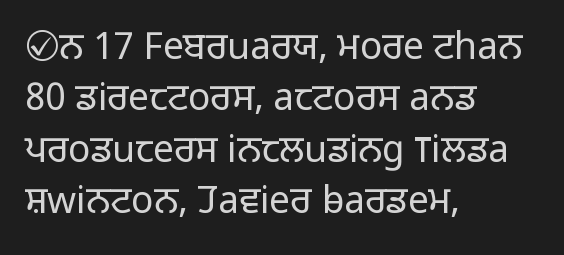
The image shows 37 px light sans-serif type, upright; set left-aligned, normal line spacing (1.39x), normal letter spacing, not underlined; low stroke contrast and a medium x-height.
